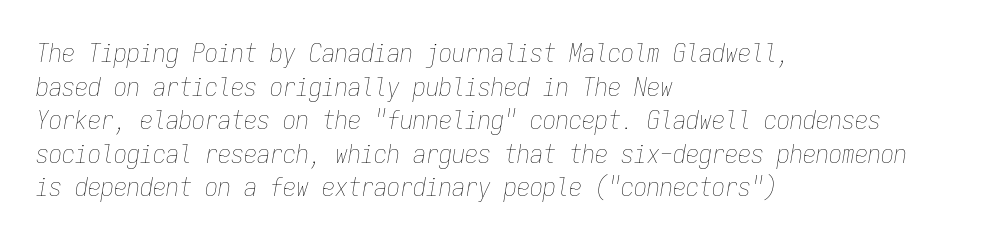
{"italic": "yes", "lean": "right", "slant_degrees": 9, "bold": "no", "underline": "no", "align": "left", "line_spacing": "normal", "line_spacing_ratio": 1.29, "letter_spacing": "normal", "letter_spacing_em": 0.0, "glyph_px": 26}
